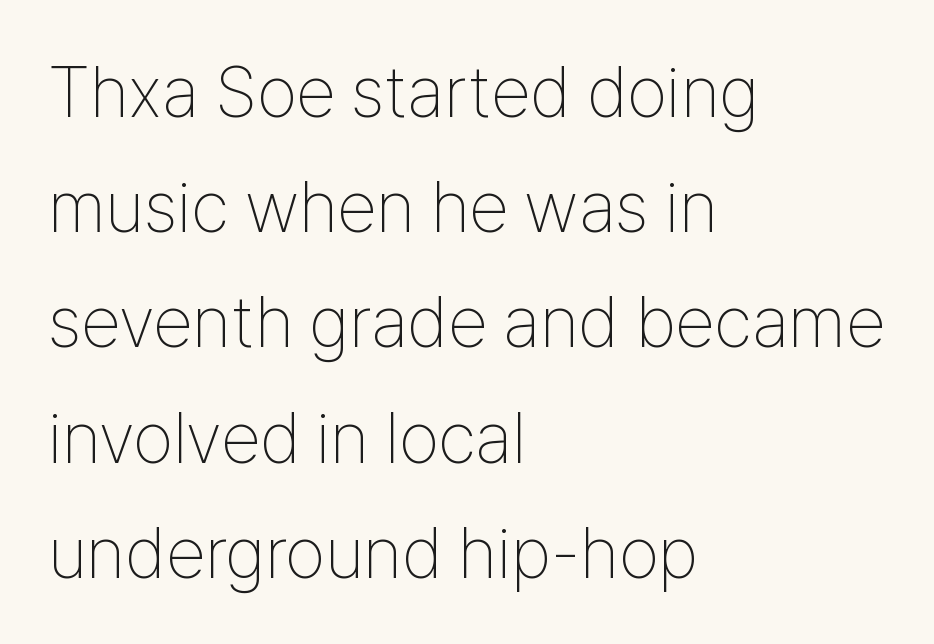
Q: Is the text bold? A: No.
Q: Is the text italic (slanted)? A: No, it is upright.
Q: Is the typeface a serif or a sans-serif typeface? A: Sans-serif.
Q: Is the text underlined? A: No.
Q: How is the paragraph aligned? A: Left-aligned.
Q: Is the spacing between letters normal or unusually wide? A: Normal.
Q: Is the spacing between lines tight, normal or loose? A: Normal.
Q: Width (condensed, normal, or wide)? A: Condensed.
Q: Stroke contrast? A: Low.
Q: x-height? A: Medium.
Q: Monospaced? A: No.
